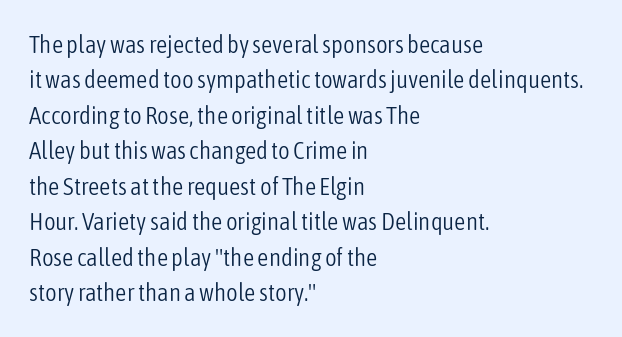
Plain, unruled lines of type. Is the type heavy? It reads as light-to-regular instead. Interline gaps are of average width in this sample. In terms of posture, this sample is upright. These lines are set flush left with a ragged right edge. Nothing unusual about the tracking: characters are spaced as the font intends.
